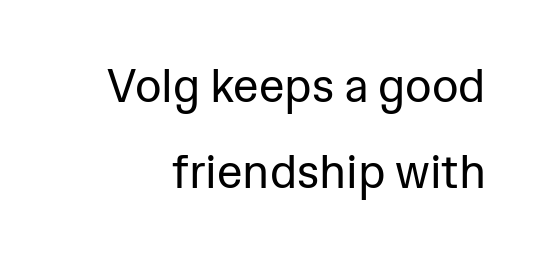
{"serif": "no", "italic": "no", "bold": "no", "weight": "regular", "width": "normal", "stroke_contrast": "low", "x_height": "medium", "monospaced": "no", "underline": "no", "line_spacing_ratio": 1.88, "letter_spacing": "normal", "letter_spacing_em": 0.0, "glyph_px": 46}
